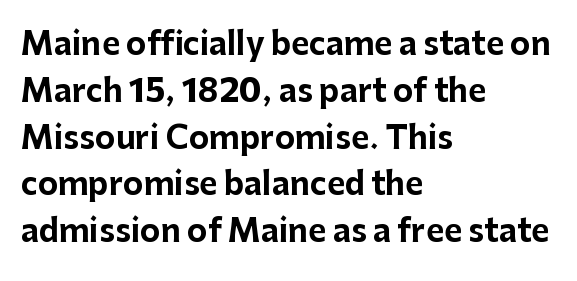
Q: Is the text bold? A: Yes.
Q: Is the text italic (slanted)? A: No, it is upright.
Q: Is the typeface a serif or a sans-serif typeface? A: Sans-serif.
Q: Is the text underlined? A: No.
Q: How is the paragraph aligned? A: Left-aligned.
Q: Is the spacing between letters normal or unusually wide? A: Normal.
Q: Is the spacing between lines tight, normal or loose? A: Normal.
Q: Width (condensed, normal, or wide)? A: Normal.
Q: Stroke contrast? A: Low.
Q: x-height? A: Medium.
Q: Monospaced? A: No.
